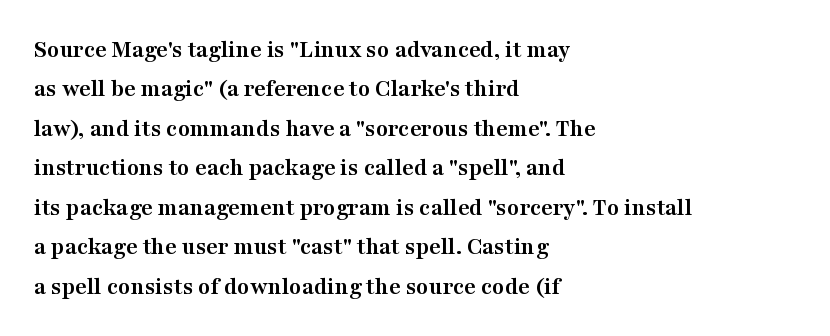
{"italic": "no", "bold": "yes", "underline": "no", "align": "left", "line_spacing": "normal", "line_spacing_ratio": 1.58, "letter_spacing": "normal", "letter_spacing_em": 0.0, "glyph_px": 25}
